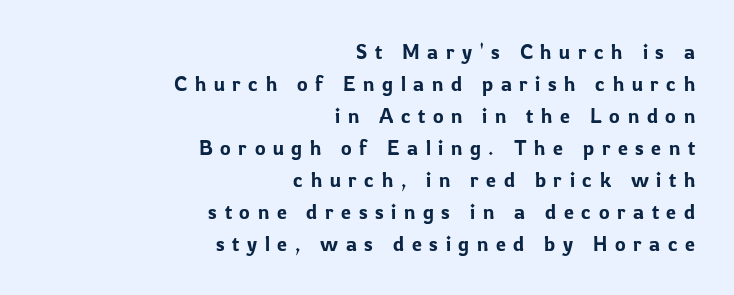
Q: Is the text italic (slanted)? A: No, it is upright.
Q: Is the text underlined? A: No.
Q: How is the paragraph aligned? A: Right-aligned.
Q: Is the spacing between letters normal or unusually wide? A: Unusually wide.
Q: Is the spacing between lines tight, normal or loose? A: Normal.
